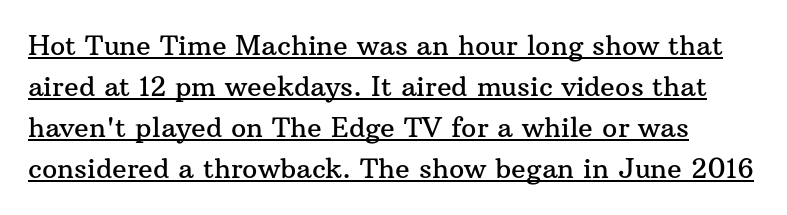
This rendering leaves character spacing at its baseline value. Decoration check: the copy is underlined. Ascenders rise straight up at ninety degrees. Honestly, the row spacing looks completely unremarkable.
